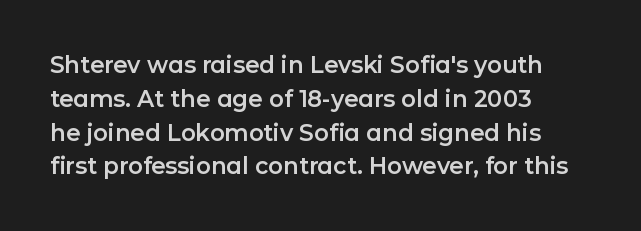
{"italic": "no", "underline": "no", "align": "left", "line_spacing": "normal", "line_spacing_ratio": 1.47, "letter_spacing": "normal", "letter_spacing_em": 0.0, "glyph_px": 23}
